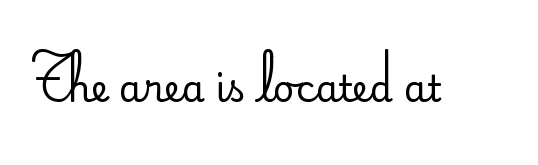
Italic? Not at all — the glyphs are vertical. The rendering uses natural spacing where letterforms have individual widths. Has an underline been added? It has not. This rendering employs a face without finishing strokes, i.e., a sans-serif. You could call the tracking neutral — neither tight nor loose. Heaviness? Minimal to ordinary, like unemphasized prose.
